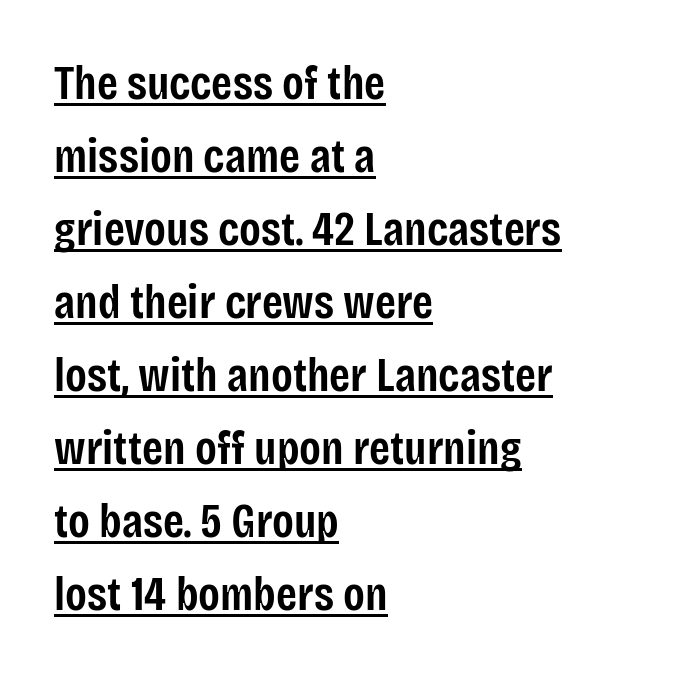
The image shows 48 px semibold, condensed sans-serif type, upright; set left-aligned, normal line spacing (1.52x), normal letter spacing, underlined; low stroke contrast and a large x-height.
